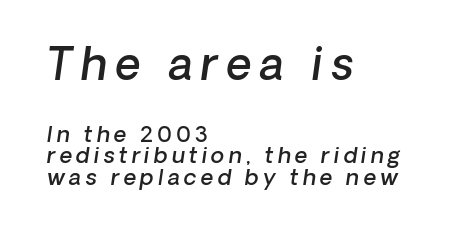
The image shows 44 px semibold sans-serif type; set left-aligned, tight line spacing (0.97x), not underlined; the first (top) block is 2.0x larger; low stroke contrast and a medium x-height.
